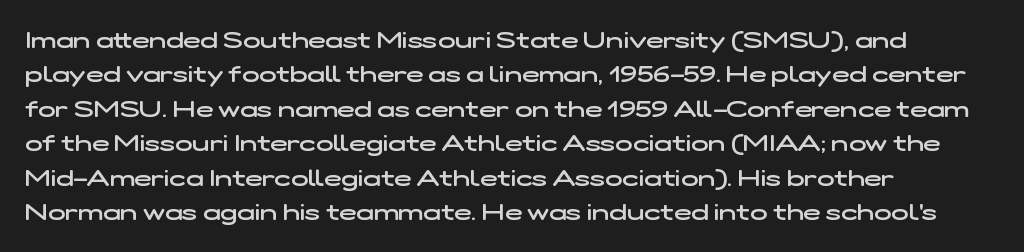
Q: Is the text bold? A: Semi-bold.
Q: Is the text underlined? A: No.
Q: How is the paragraph aligned? A: Left-aligned.
Q: Is the spacing between letters normal or unusually wide? A: Normal.
Q: Is the spacing between lines tight, normal or loose? A: Normal.
